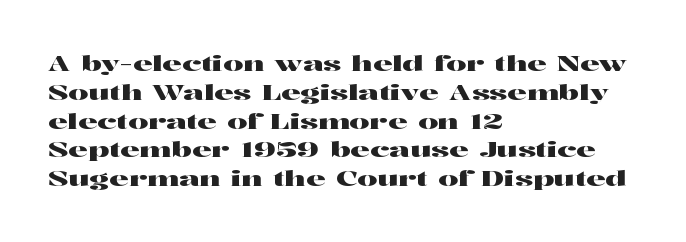
Q: Is the text italic (slanted)? A: No, it is upright.
Q: Is the text underlined? A: No.
Q: How is the paragraph aligned? A: Left-aligned.
Q: Is the spacing between letters normal or unusually wide? A: Normal.
Q: Is the spacing between lines tight, normal or loose? A: Normal.
